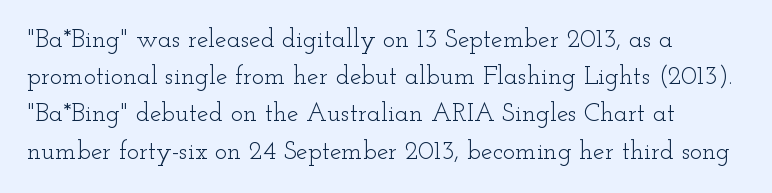
The letters stand straight up with perfectly vertical stems. The baseline area is clear. Characters follow at the spacing the type designer built in. Letters have the restrained weight of plain body copy at most. The line-height multiplier appears to be the usual default.
